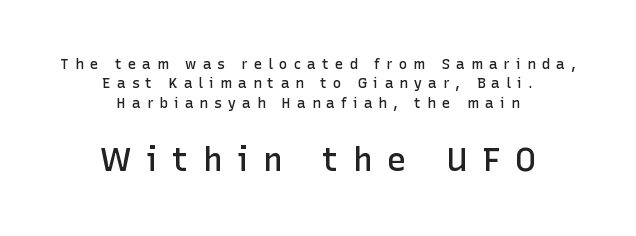
{"serif": "no", "italic": "no", "bold": "semi", "weight": "semibold", "width": "normal", "stroke_contrast": "low", "x_height": "medium", "monospaced": "no", "underline": "no", "align": "center", "line_spacing": "normal", "line_spacing_ratio": 1.38, "letter_spacing": "wide", "letter_spacing_em": 0.44, "larger_block": "second", "size_ratio": 2.36, "glyph_px": 33}
